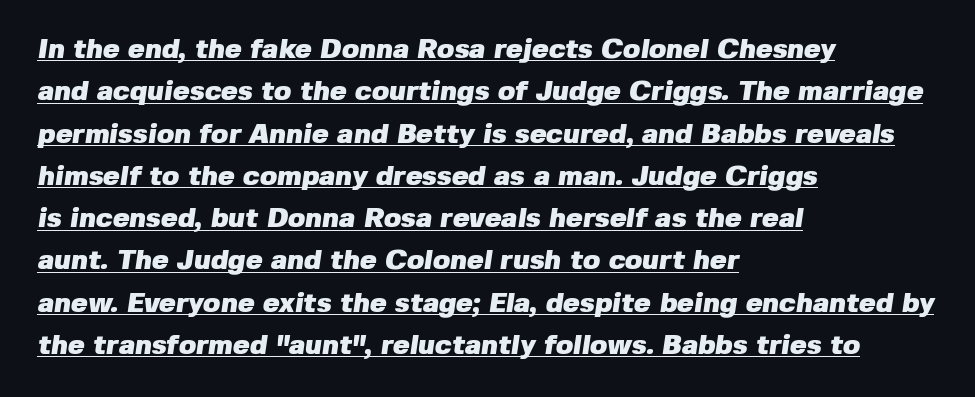
The image shows 28 px heavy sans-serif type; set left-aligned, normal line spacing (1.51x), normal letter spacing, underlined; low stroke contrast and a medium x-height.
